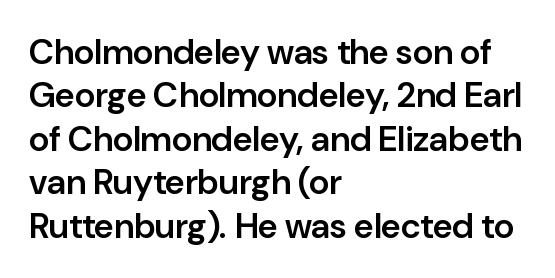
Characters follow at the spacing the type designer built in. Every letter is mildly thick-stroked: semibold rather than bold. Italic? Not at all — the glyphs are vertical. Nothing sits at the stroke ends, so this counts as sans-serif. Bare-footed words on every line. The lines in this sample share a left origin and differ only in where they stop.
